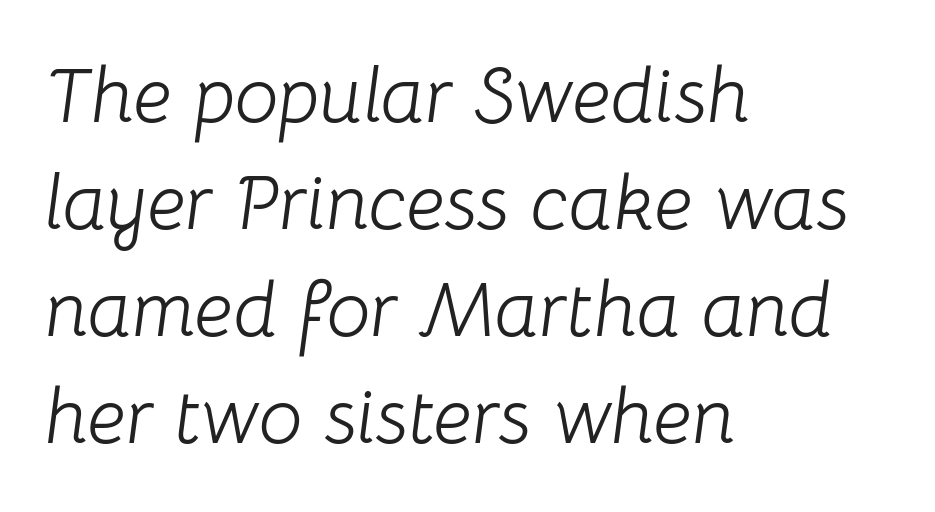
Q: Is the text bold? A: No.
Q: Is the text italic (slanted)? A: Yes, it leans right by about 8 degrees.
Q: Is the text underlined? A: No.
Q: How is the paragraph aligned? A: Left-aligned.
Q: Is the spacing between letters normal or unusually wide? A: Normal.
Q: Is the spacing between lines tight, normal or loose? A: Normal.
Q: Width (condensed, normal, or wide)? A: Normal.
Q: Stroke contrast? A: Low.
Q: x-height? A: Medium.
Q: Monospaced? A: No.
